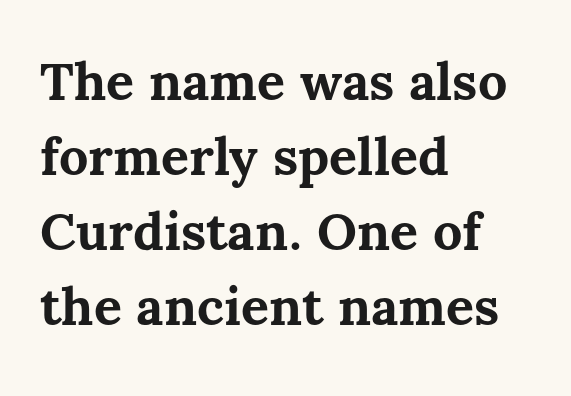
Q: Is the text bold? A: Yes.
Q: Is the text italic (slanted)? A: No, it is upright.
Q: Is the text underlined? A: No.
Q: How is the paragraph aligned? A: Left-aligned.
Q: Is the spacing between letters normal or unusually wide? A: Normal.
Q: Is the spacing between lines tight, normal or loose? A: Normal.
Q: Width (condensed, normal, or wide)? A: Normal.
Q: Stroke contrast? A: Medium.
Q: x-height? A: Medium.
Q: Monospaced? A: No.
